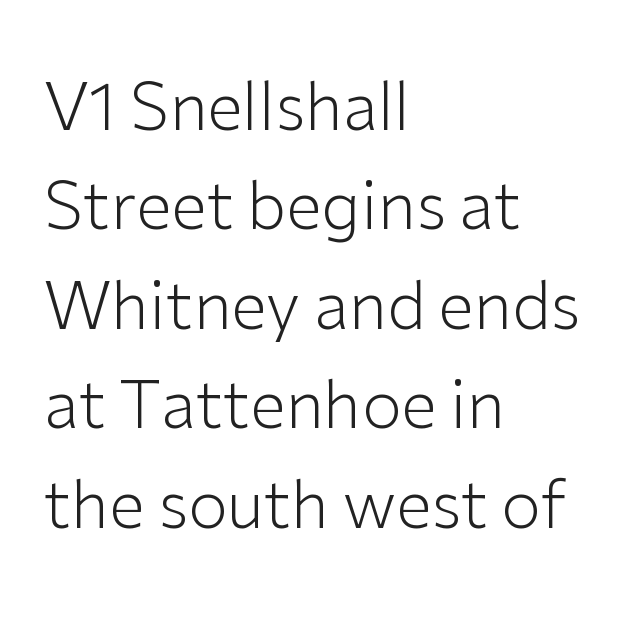
Q: Is the text bold? A: No.
Q: Is the text italic (slanted)? A: No, it is upright.
Q: Is the typeface a serif or a sans-serif typeface? A: Sans-serif.
Q: Is the text underlined? A: No.
Q: How is the paragraph aligned? A: Left-aligned.
Q: Is the spacing between letters normal or unusually wide? A: Normal.
Q: Is the spacing between lines tight, normal or loose? A: Normal.
Q: Width (condensed, normal, or wide)? A: Normal.
Q: Stroke contrast? A: Low.
Q: x-height? A: Medium.
Q: Monospaced? A: No.
